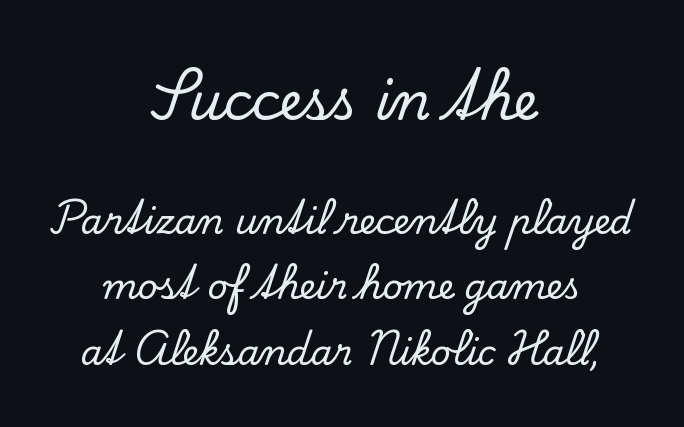
The image shows 52 px serif type; set centered, line spacing 1.86x, normal letter spacing, not underlined; the first (top) block is 1.49x larger; low stroke contrast and a small x-height.
